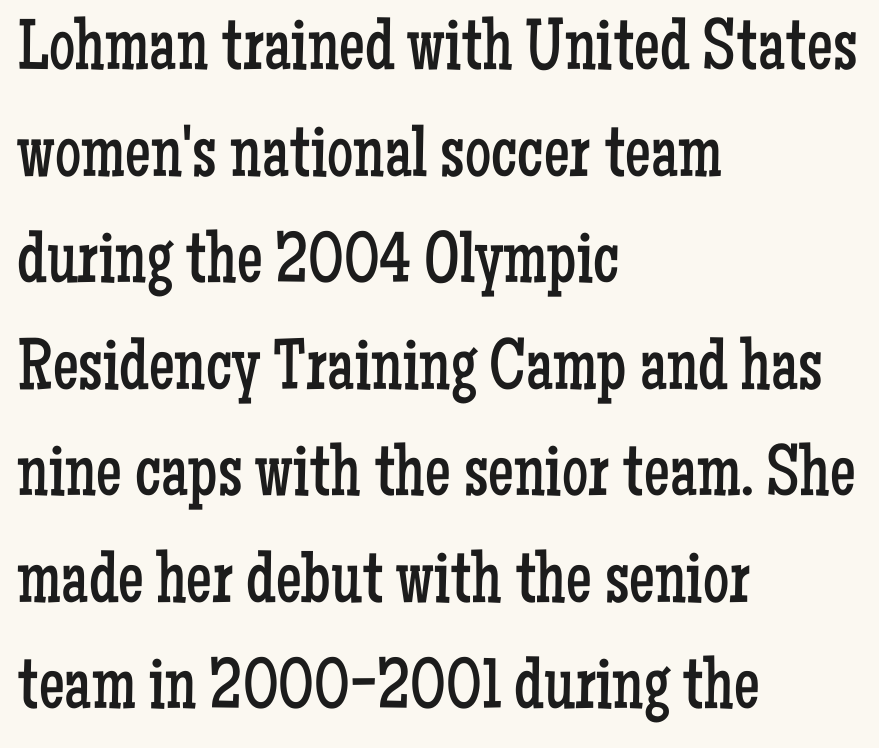
The image shows 73 px regular-weight, condensed serif type, upright; set left-aligned, normal line spacing (1.46x), normal letter spacing, not underlined; low stroke contrast and a medium x-height.
